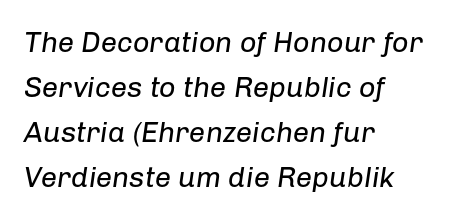
The image shows 29 px regular-weight type, italic (leaning right); set left-aligned, normal line spacing (1.55x), normal letter spacing, not underlined; low stroke contrast and a medium x-height.
